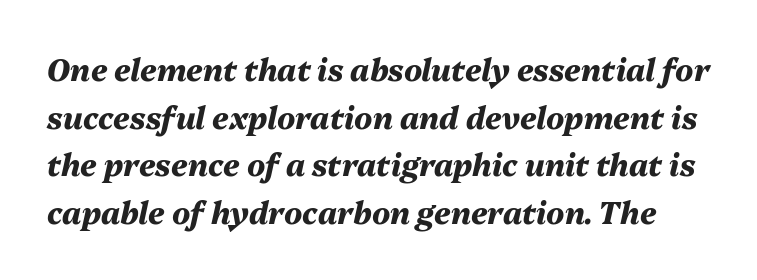
{"italic": "yes", "lean": "right", "slant_degrees": 13, "bold": "yes", "weight": "heavy", "width": "normal", "stroke_contrast": "medium", "x_height": "medium", "monospaced": "no", "underline": "no", "line_spacing": "normal", "line_spacing_ratio": 1.59, "letter_spacing": "normal", "letter_spacing_em": 0.0, "glyph_px": 30}
